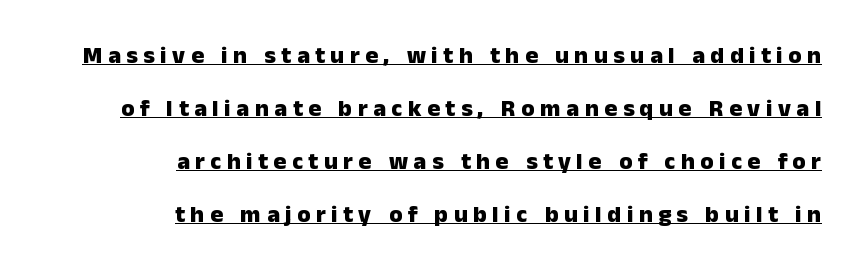
The image shows 24 px bold type, upright; set right-aligned, loose line spacing (2.21x), unusually wide letter spacing (+0.23 em), underlined.
